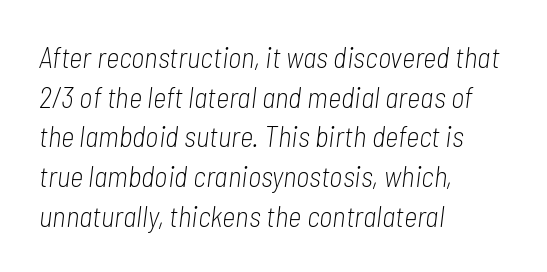
{"italic": "yes", "lean": "right", "slant_degrees": 7, "bold": "no", "weight": "light", "width": "condensed", "stroke_contrast": "low", "x_height": "medium", "monospaced": "no", "underline": "no", "align": "left", "line_spacing": "normal", "line_spacing_ratio": 1.37, "letter_spacing": "normal", "letter_spacing_em": 0.0, "glyph_px": 29}
